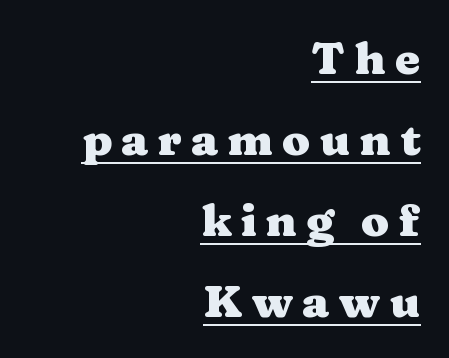
The image shows 45 px heavy, wide serif type, upright; set right-aligned, line spacing 1.8x, unusually wide letter spacing (+0.21 em), underlined; medium stroke contrast and a medium x-height.
